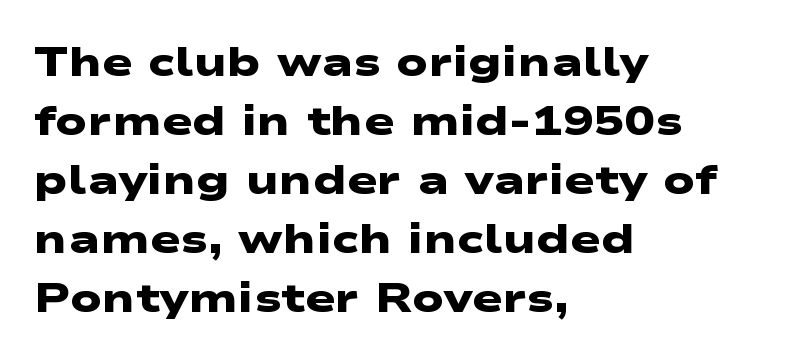
The image shows 41 px heavy, wide sans-serif type; set left-aligned, normal line spacing (1.44x), normal letter spacing, not underlined; low stroke contrast and a medium x-height.
